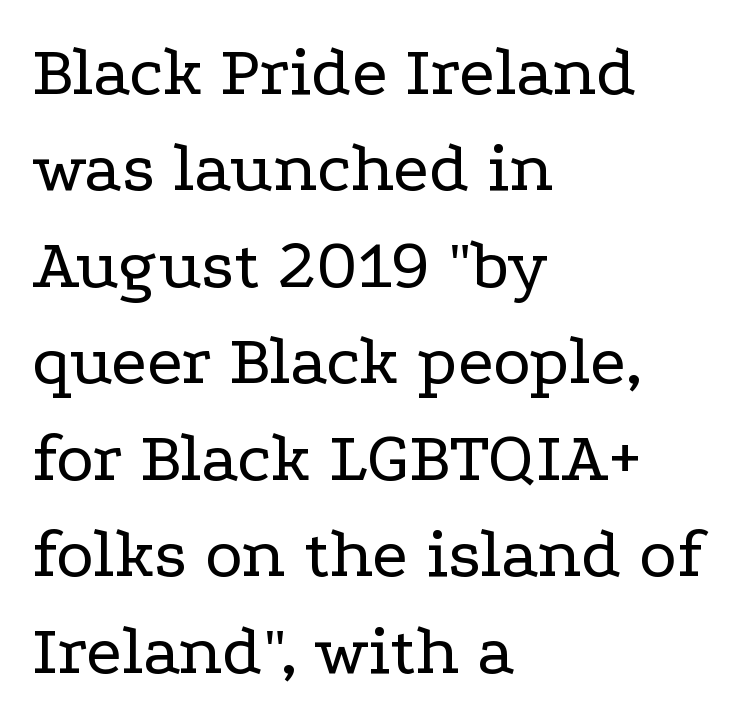
{"serif": "yes", "italic": "no", "bold": "no", "weight": "regular", "width": "wide", "stroke_contrast": "low", "x_height": "medium", "monospaced": "no", "underline": "no", "align": "left", "line_spacing": "normal", "line_spacing_ratio": 1.34, "letter_spacing": "normal", "letter_spacing_em": 0.0, "glyph_px": 72}
